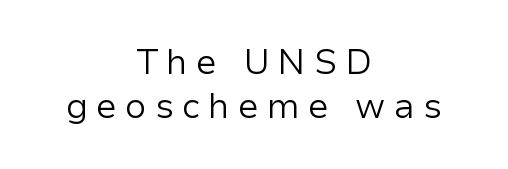
No letter is thick-stroked: the sample isn't bold. Leading: standard. Any mark beneath the type? The region is blank. These lines are rendered in a variable-pitch font.
